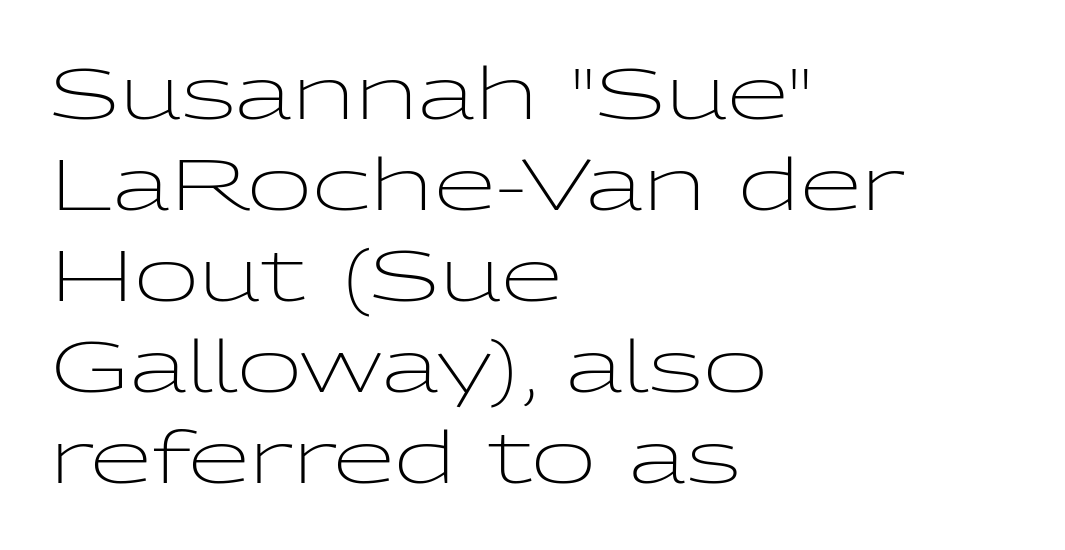
No word sits above an underline. The paragraph has a hard left edge and a soft right edge. This block has exactly the height ordinary leading produces. Proportional: the letters do not fall into vertical columns. These lines were composed using upright roman letters. These glyphs show unthickened strokes, regular width or finer.
